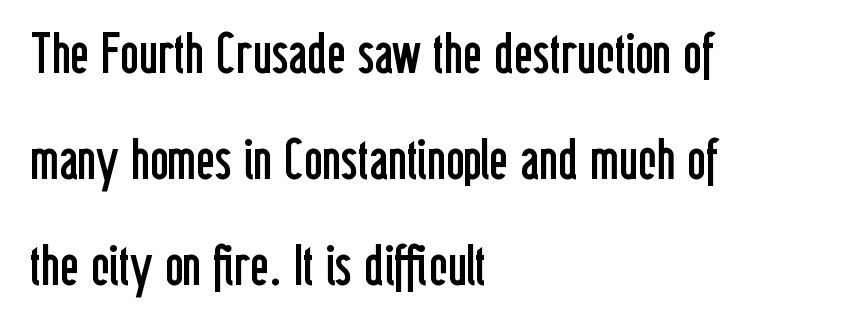
The image shows 57 px regular-weight, condensed sans-serif type, upright; set left-aligned, line spacing 1.86x, normal letter spacing, not underlined; low stroke contrast and a medium x-height.
